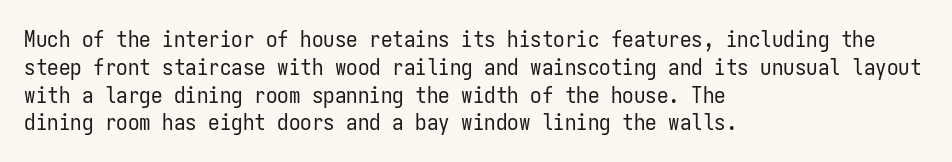
{"italic": "no", "bold": "no", "underline": "no", "align": "left", "line_spacing_ratio": 1.21, "letter_spacing": "normal", "letter_spacing_em": 0.0, "glyph_px": 23}
